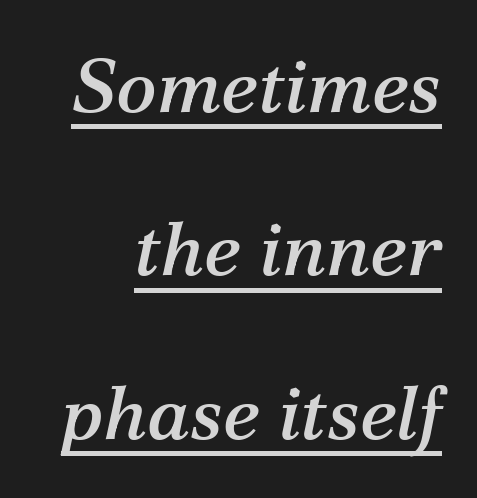
Letterform terminals end in serifs throughout the passage. Where is the straight margin? On the right. Observe the ordinary spacing: letters are neighbours, not strangers. The lettering is marked with a stroke running underneath it. These lines are rendered in a variable-pitch font.
